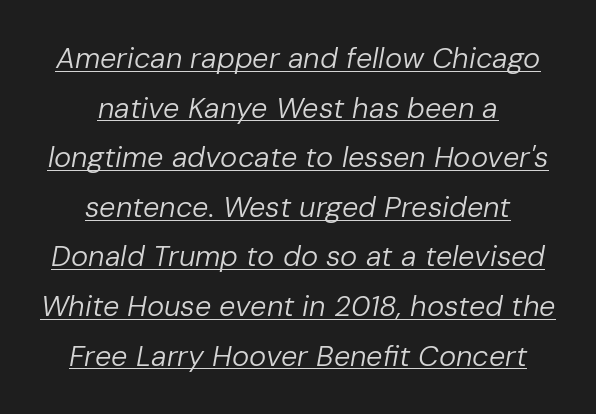
{"italic": "yes", "lean": "right", "slant_degrees": 10, "bold": "no", "weight": "regular", "width": "normal", "stroke_contrast": "low", "x_height": "medium", "monospaced": "no", "underline": "yes", "align": "center", "line_spacing_ratio": 1.71, "letter_spacing": "normal", "letter_spacing_em": 0.0, "glyph_px": 29}
